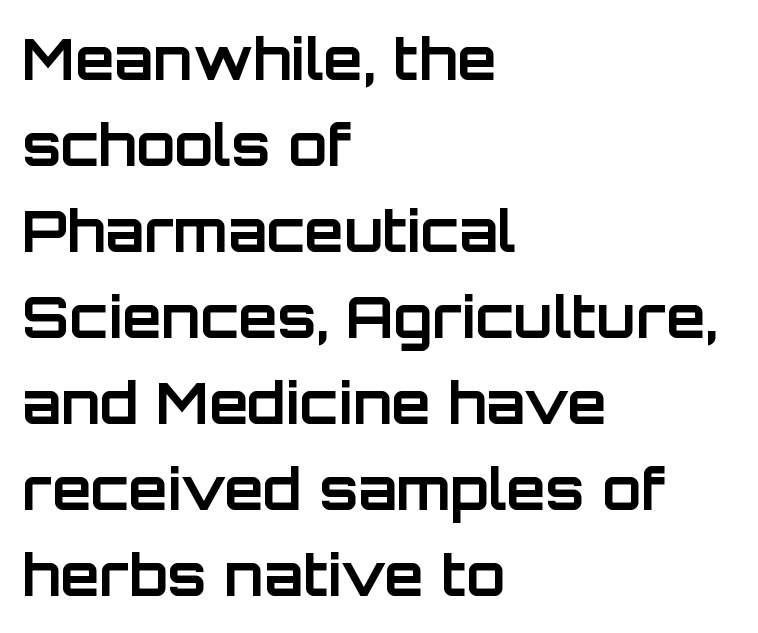
A typesetter would label this face a sans. The text block is weighted toward the left margin, trailing off unevenly rightward. The font's upright variant was chosen for this text. In terms of letterspacing, this is plain default setting. Descender tails drop into unmarked territory.
